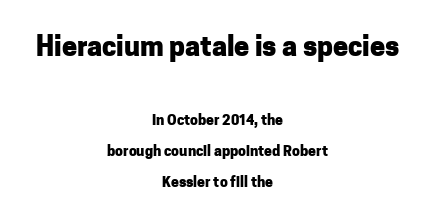
The leading is generous, giving the passage an open texture. The gaps between neighbouring characters are ordinary and unremarkable. The paragraph shown floats in the horizontal middle. Typographic density is high because the face is bold. The designer gave the opening block more size than the closing block. Decoration check: the copy has no underline.
